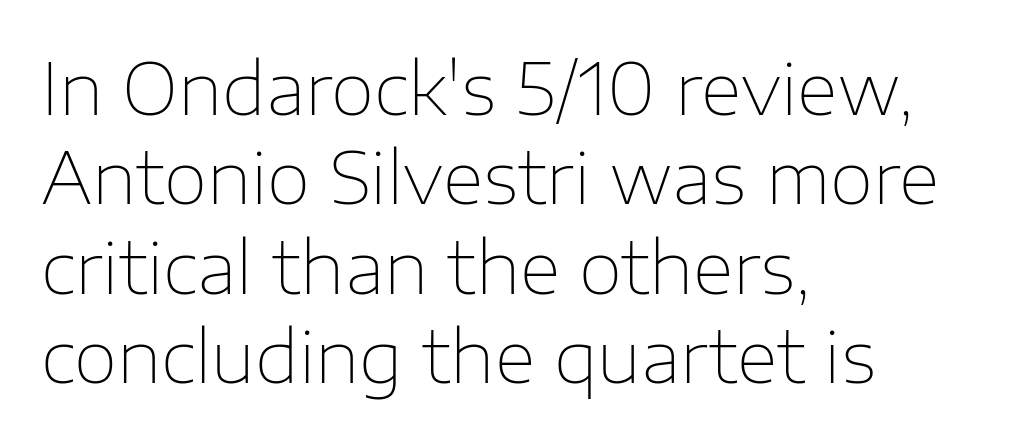
Q: Is the text bold? A: No.
Q: Is the text italic (slanted)? A: No, it is upright.
Q: Is the typeface a serif or a sans-serif typeface? A: Sans-serif.
Q: Is the text underlined? A: No.
Q: How is the paragraph aligned? A: Left-aligned.
Q: Is the spacing between letters normal or unusually wide? A: Normal.
Q: Is the spacing between lines tight, normal or loose? A: Normal.
Q: Width (condensed, normal, or wide)? A: Normal.
Q: Stroke contrast? A: Low.
Q: x-height? A: Medium.
Q: Monospaced? A: No.
